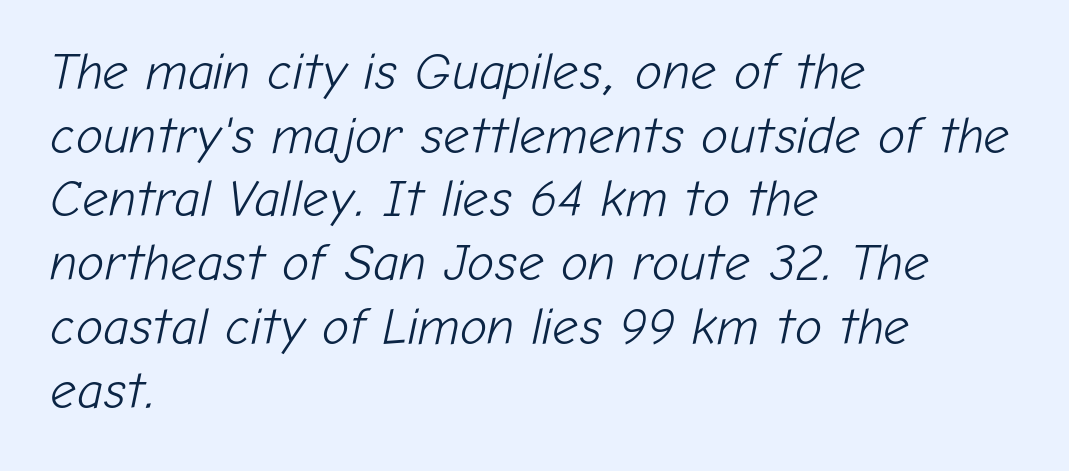
The image shows 51 px light type, italic (leaning right); set left-aligned, normal line spacing (1.25x), normal letter spacing, not underlined; low stroke contrast and a medium x-height.
